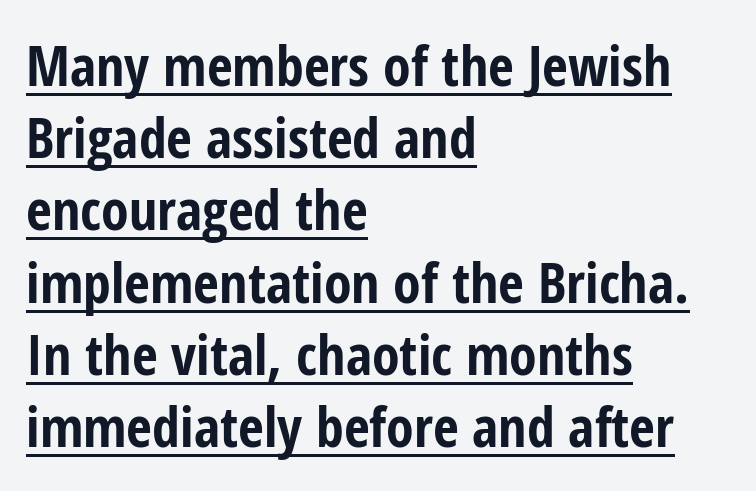
Q: Is the text bold? A: Yes.
Q: Is the text italic (slanted)? A: No, it is upright.
Q: Is the typeface a serif or a sans-serif typeface? A: Sans-serif.
Q: Is the text underlined? A: Yes.
Q: How is the paragraph aligned? A: Left-aligned.
Q: Is the spacing between letters normal or unusually wide? A: Normal.
Q: Is the spacing between lines tight, normal or loose? A: Normal.
Q: Width (condensed, normal, or wide)? A: Condensed.
Q: Stroke contrast? A: Low.
Q: x-height? A: Medium.
Q: Monospaced? A: No.
